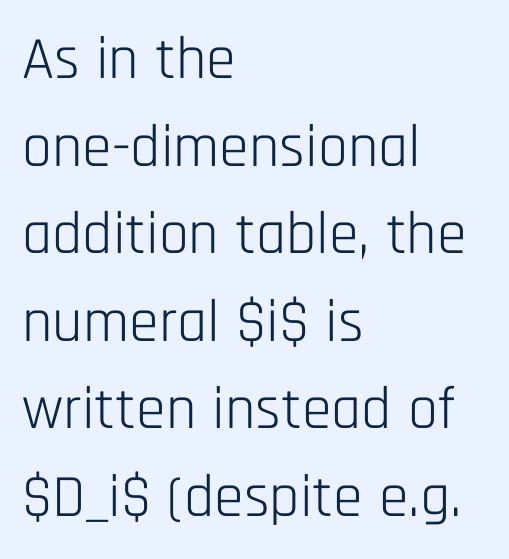
The letters sit at their default tracking, neither squeezed nor spread. The passage shown stacks its lines at a standard gap. Has an underline been added? It has not. When letters stand straight like this, we call the style roman or upright.
